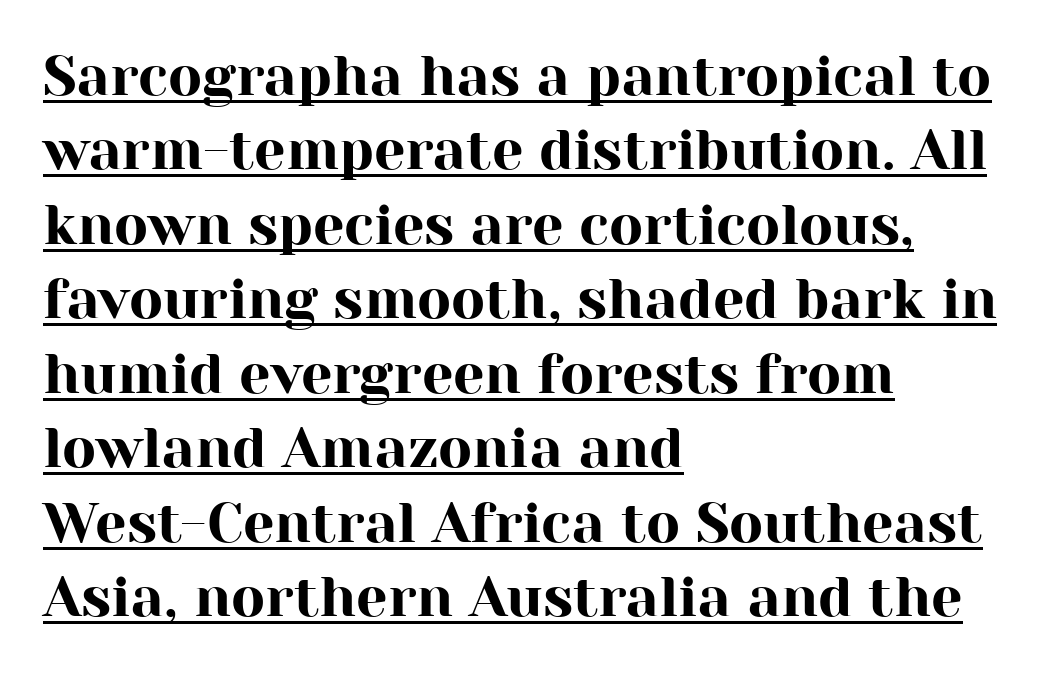
{"serif": "yes", "italic": "no", "width": "normal", "stroke_contrast": "high", "x_height": "medium", "monospaced": "no", "underline": "yes", "align": "left", "line_spacing": "normal", "line_spacing_ratio": 1.33, "letter_spacing": "normal", "letter_spacing_em": 0.0, "glyph_px": 56}
